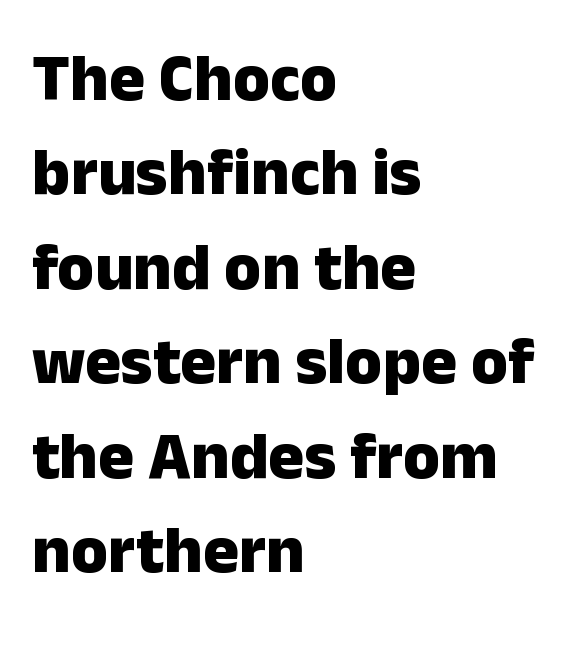
Students, observe: this is what conventionally led text looks like. Observe the ordinary spacing: letters are neighbours, not strangers. Descenders hang freely into open space. These lines are rendered in a variable-pitch font. Is this a sans? Yes — the strokes have no serifs. The rendering uses a bold face; every stroke is thick and dark.
